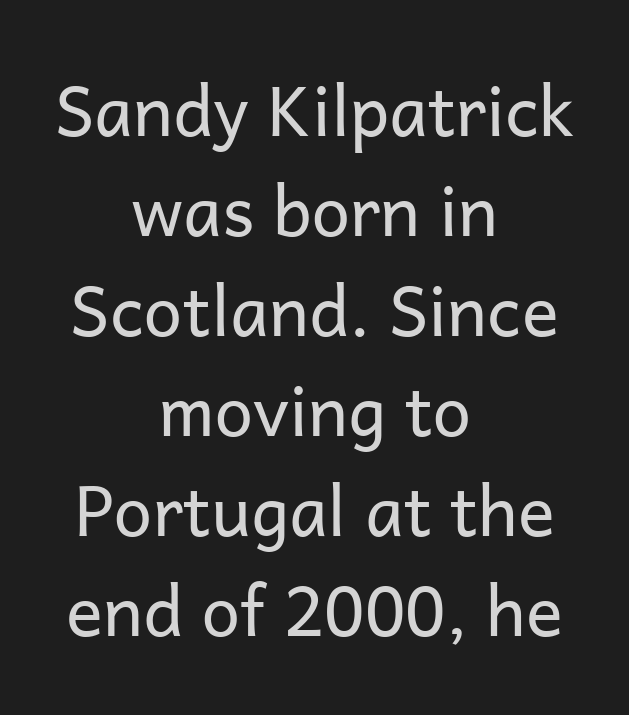
Q: Is the text bold? A: No.
Q: Is the text italic (slanted)? A: No, it is upright.
Q: Is the typeface a serif or a sans-serif typeface? A: Sans-serif.
Q: Is the text underlined? A: No.
Q: How is the paragraph aligned? A: Centered.
Q: Is the spacing between letters normal or unusually wide? A: Normal.
Q: Is the spacing between lines tight, normal or loose? A: Normal.
Q: Width (condensed, normal, or wide)? A: Normal.
Q: Stroke contrast? A: Low.
Q: x-height? A: Medium.
Q: Monospaced? A: No.
